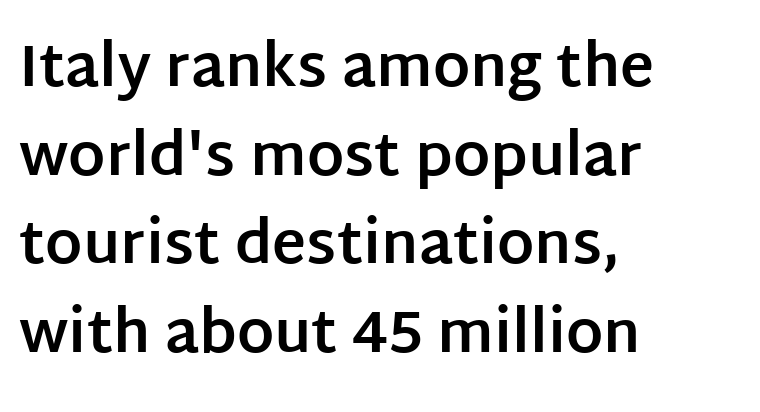
The image shows 58 px bold sans-serif type, upright; set left-aligned, normal line spacing (1.53x), normal letter spacing, not underlined; low stroke contrast and a large x-height.
